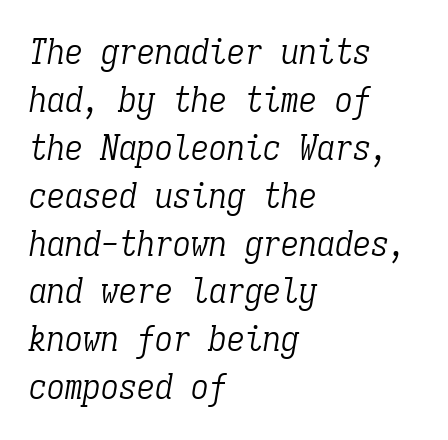
Q: Is the text bold? A: No.
Q: Is the text italic (slanted)? A: Yes, it leans right by about 9 degrees.
Q: Is the typeface a serif or a sans-serif typeface? A: Serif.
Q: Is the text underlined? A: No.
Q: How is the paragraph aligned? A: Left-aligned.
Q: Is the spacing between letters normal or unusually wide? A: Normal.
Q: Is the spacing between lines tight, normal or loose? A: Normal.
Q: Width (condensed, normal, or wide)? A: Condensed.
Q: Stroke contrast? A: Low.
Q: x-height? A: Medium.
Q: Monospaced? A: Yes.
